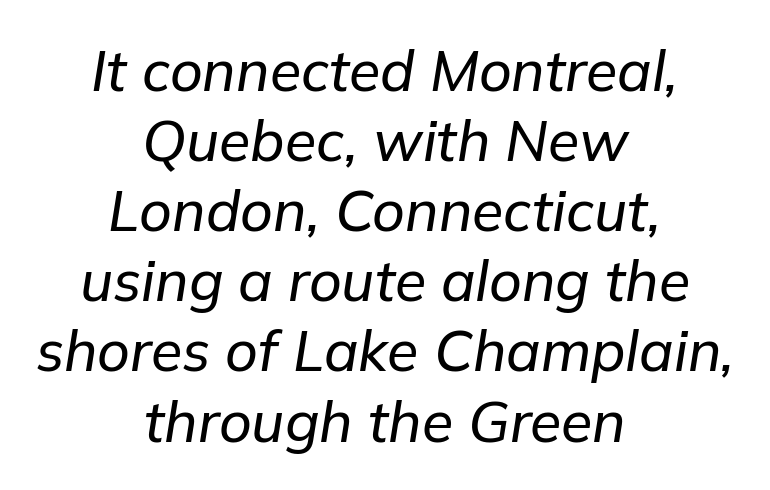
Do the characters align in a grid? No, the font is proportional. These lines are centered, leaving both edges ragged. Italic? Definitely — the glyphs are oblique. Underlining? Definitely not there.
